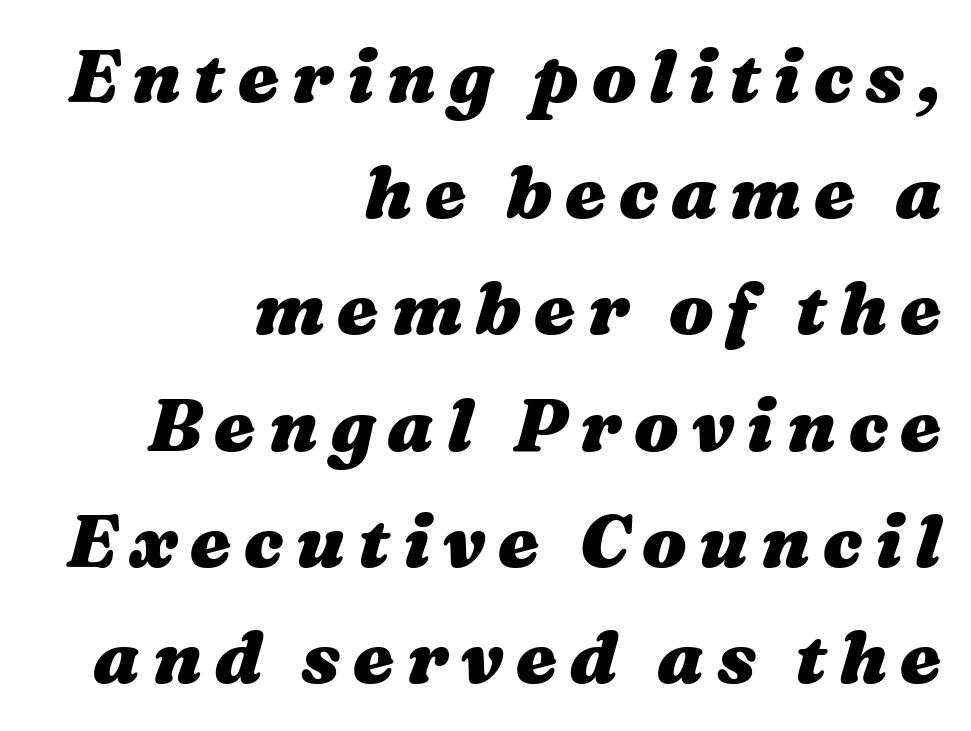
{"italic": "yes", "lean": "right", "slant_degrees": 16, "bold": "yes", "weight": "heavy", "width": "wide", "stroke_contrast": "medium", "x_height": "medium", "monospaced": "no", "underline": "no", "align": "right", "line_spacing": "normal", "line_spacing_ratio": 1.57, "glyph_px": 74}
